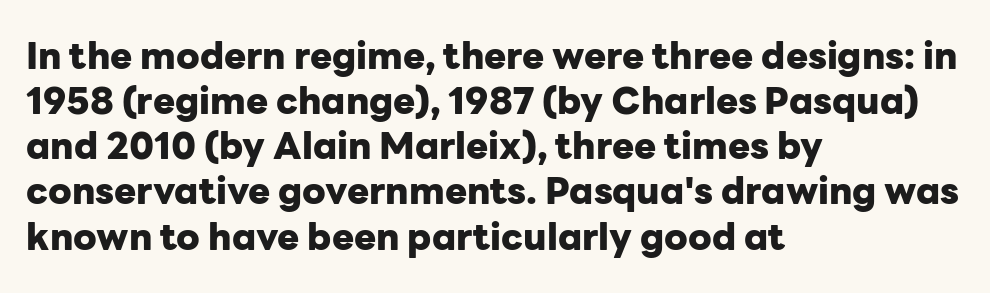
The image shows 37 px heavy sans-serif type, upright; set left-aligned, line spacing 1.22x, normal letter spacing, not underlined; low stroke contrast and a medium x-height.
